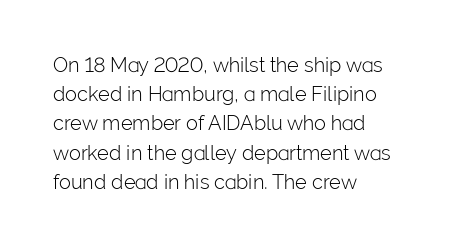
Q: Is the text bold? A: No.
Q: Is the text italic (slanted)? A: No, it is upright.
Q: Is the text underlined? A: No.
Q: How is the paragraph aligned? A: Left-aligned.
Q: Is the spacing between letters normal or unusually wide? A: Normal.
Q: Is the spacing between lines tight, normal or loose? A: Normal.
